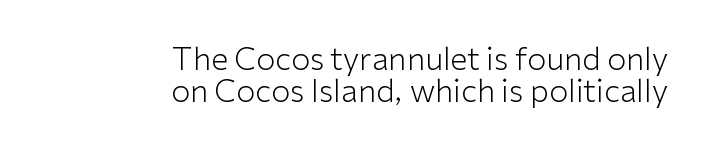
{"serif": "no", "italic": "no", "bold": "no", "weight": "light", "width": "normal", "stroke_contrast": "low", "x_height": "medium", "monospaced": "no", "underline": "no", "align": "right", "line_spacing": "tight", "line_spacing_ratio": 1.02, "letter_spacing": "normal", "letter_spacing_em": 0.0, "glyph_px": 31}
